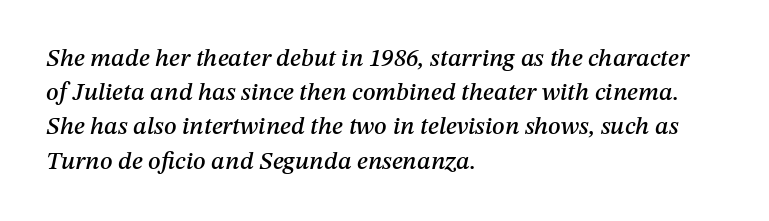
Q: Is the text italic (slanted)? A: Yes, it leans right by about 12 degrees.
Q: Is the text underlined? A: No.
Q: How is the paragraph aligned? A: Left-aligned.
Q: Is the spacing between letters normal or unusually wide? A: Normal.
Q: Is the spacing between lines tight, normal or loose? A: Normal.
